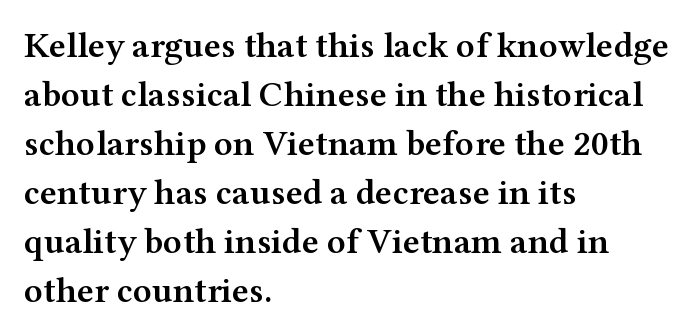
The baseline area is clear. The paragraph has a hard left edge and a soft right edge. What kind of face is this? One with serifs. Summary of vertical rhythm: regular, with standard interline spacing. Does extra space separate the letters? No, they use regular spacing. You could not count columns in this text — the font is proportionally spaced.
